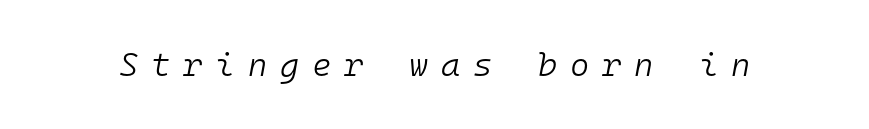
The image shows 33 px light type, italic (leaning right), monospaced; set unusually wide letter spacing (+0.39 em), not underlined; low stroke contrast and a medium x-height.
